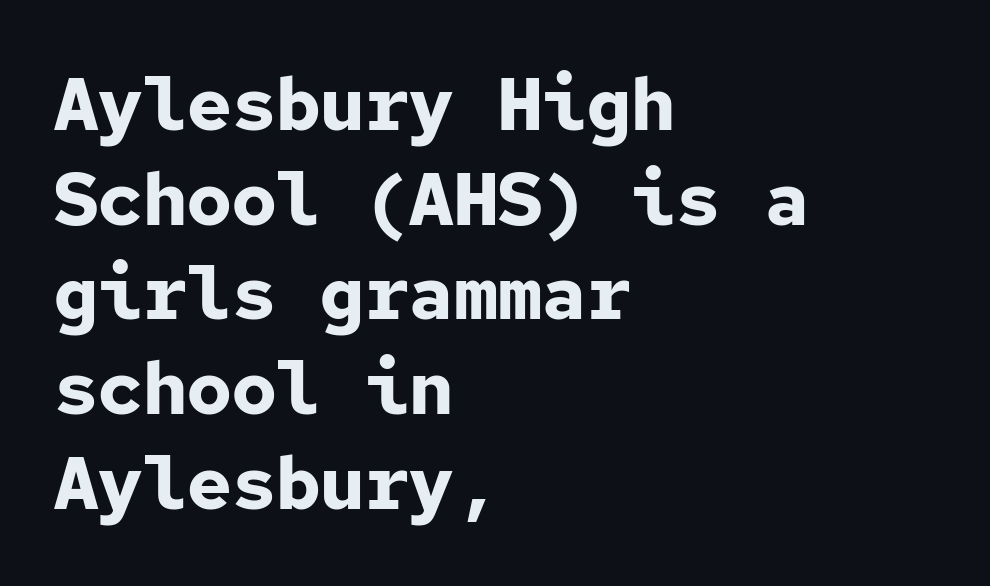
Rows of type keep a routine distance in the vertical direction. A student would call this left alignment; a typographer would say flush left, rag right. It's the straight-up-and-down kind of type. The type family on display is of the sans-serif kind. The face used here is monospaced, like something from a code editor. What weight is shown? A full bold with thick strokes.
